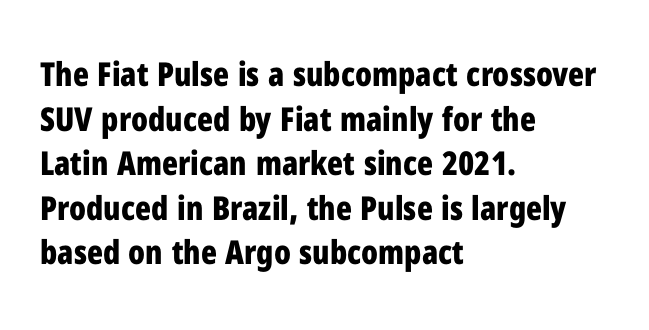
Q: Is the text bold? A: Yes.
Q: Is the text italic (slanted)? A: No, it is upright.
Q: Is the typeface a serif or a sans-serif typeface? A: Sans-serif.
Q: Is the text underlined? A: No.
Q: How is the paragraph aligned? A: Left-aligned.
Q: Is the spacing between letters normal or unusually wide? A: Normal.
Q: Is the spacing between lines tight, normal or loose? A: Normal.
Q: Width (condensed, normal, or wide)? A: Condensed.
Q: Stroke contrast? A: Low.
Q: x-height? A: Medium.
Q: Monospaced? A: No.
